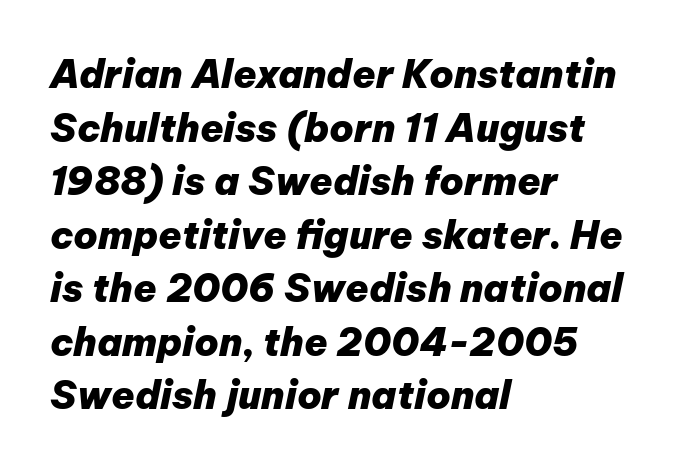
The image shows 38 px heavy type, italic (leaning right); set left-aligned, normal line spacing (1.41x), normal letter spacing, not underlined; low stroke contrast and a medium x-height.
